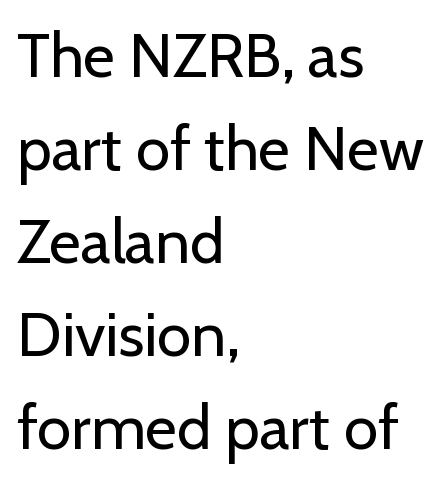
{"serif": "no", "italic": "no", "bold": "no", "weight": "regular", "width": "normal", "stroke_contrast": "low", "x_height": "medium", "monospaced": "no", "underline": "no", "align": "left", "line_spacing": "normal", "line_spacing_ratio": 1.5, "letter_spacing": "normal", "letter_spacing_em": 0.0, "glyph_px": 62}
